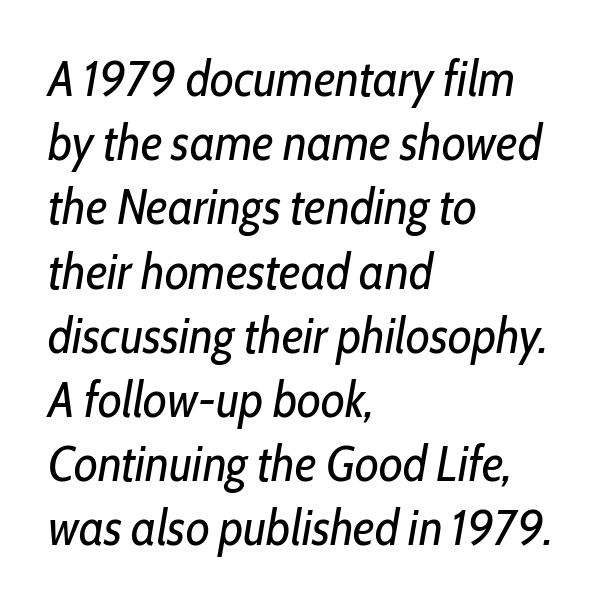
The image shows 49 px regular-weight, condensed type, italic (leaning right); set left-aligned, normal line spacing (1.31x), normal letter spacing, not underlined; low stroke contrast and a medium x-height.
